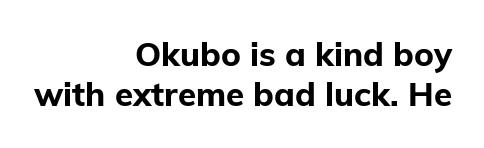
The image shows 33 px bold sans-serif type, upright; set right-aligned, line spacing 1.22x, normal letter spacing, not underlined; low stroke contrast and a medium x-height.
